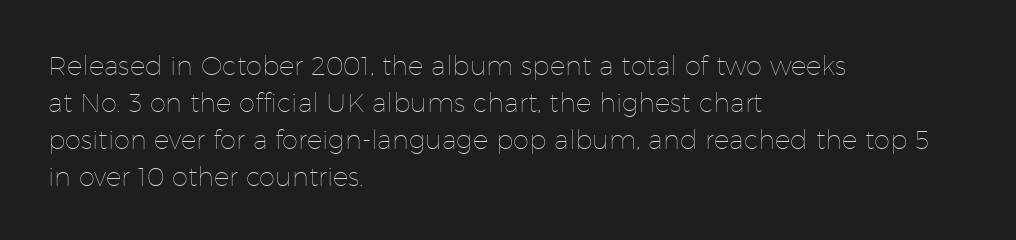
Q: Is the text bold? A: No.
Q: Is the text italic (slanted)? A: No, it is upright.
Q: Is the text underlined? A: No.
Q: How is the paragraph aligned? A: Left-aligned.
Q: Is the spacing between letters normal or unusually wide? A: Normal.
Q: Is the spacing between lines tight, normal or loose? A: Normal.
